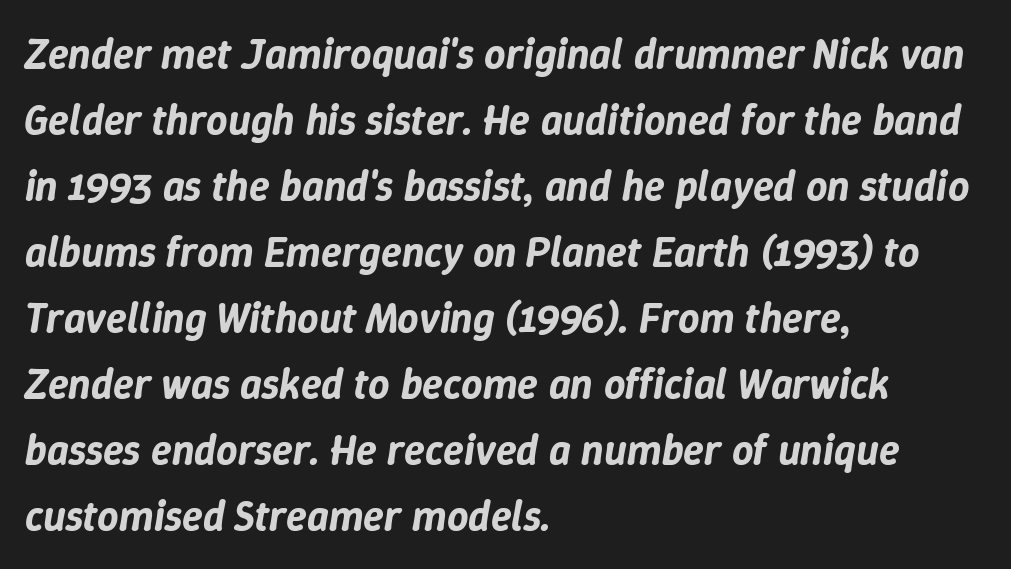
The image shows 42 px text type, italic (leaning right); set left-aligned, normal line spacing (1.57x), normal letter spacing, not underlined; low stroke contrast and a medium x-height.
